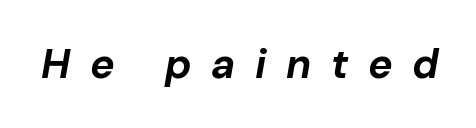
Q: Is the text bold? A: Yes.
Q: Is the text italic (slanted)? A: Yes, it leans right by about 10 degrees.
Q: Is the text underlined? A: No.
Q: Is the spacing between letters normal or unusually wide? A: Unusually wide.
Q: Width (condensed, normal, or wide)? A: Normal.
Q: Stroke contrast? A: Low.
Q: x-height? A: Medium.
Q: Monospaced? A: No.
